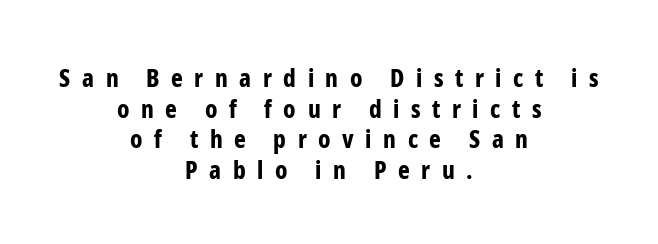
The image shows 25 px bold type, upright; set centered, line spacing 1.23x, unusually wide letter spacing (+0.46 em), not underlined.
